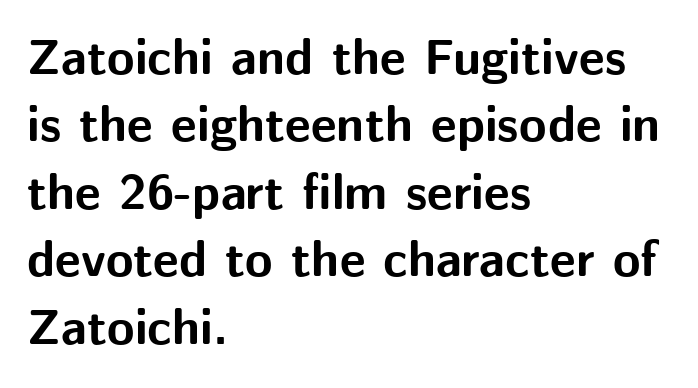
Q: Is the text bold? A: Yes.
Q: Is the text italic (slanted)? A: No, it is upright.
Q: Is the typeface a serif or a sans-serif typeface? A: Sans-serif.
Q: Is the text underlined? A: No.
Q: How is the paragraph aligned? A: Left-aligned.
Q: Is the spacing between letters normal or unusually wide? A: Normal.
Q: Is the spacing between lines tight, normal or loose? A: Normal.
Q: Width (condensed, normal, or wide)? A: Normal.
Q: Stroke contrast? A: Medium.
Q: x-height? A: Medium.
Q: Monospaced? A: No.
